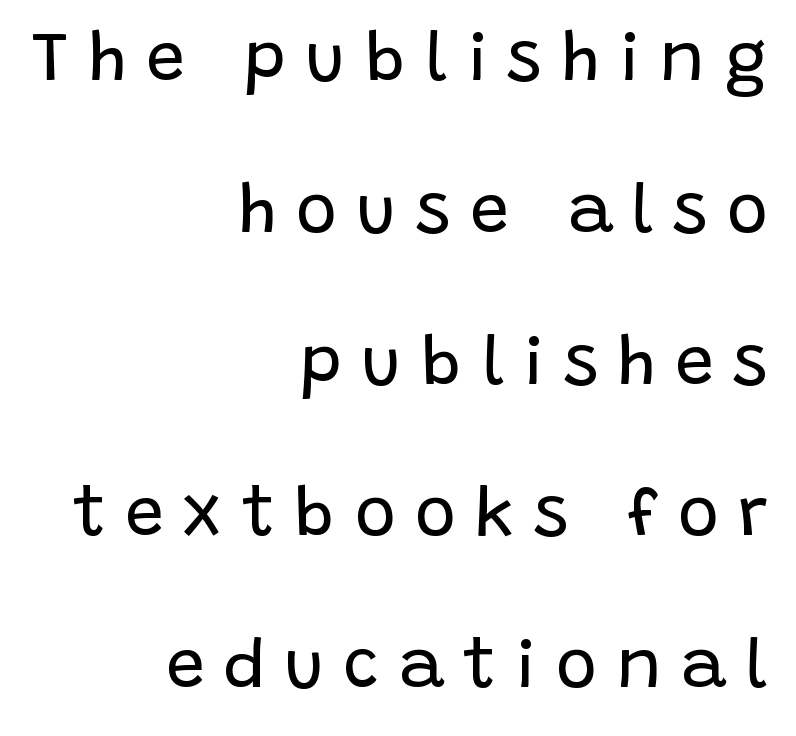
These lines are rendered in a variable-pitch font. The letterforms sit at book weight or below. Does extra space separate the letters? Yes, quite a lot of it. In terms of letterform style, serifs are entirely absent.
